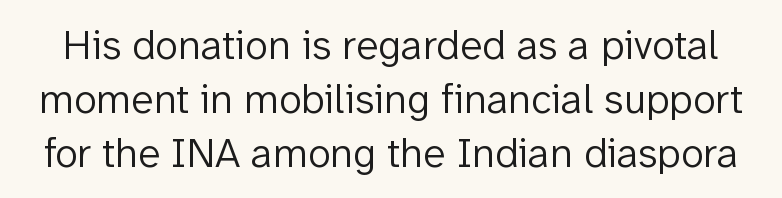
Q: Is the text bold? A: No.
Q: Is the text italic (slanted)? A: No, it is upright.
Q: Is the typeface a serif or a sans-serif typeface? A: Sans-serif.
Q: Is the text underlined? A: No.
Q: Is the spacing between letters normal or unusually wide? A: Normal.
Q: Is the spacing between lines tight, normal or loose? A: Normal.
Q: Width (condensed, normal, or wide)? A: Normal.
Q: Stroke contrast? A: Low.
Q: x-height? A: Medium.
Q: Monospaced? A: No.
